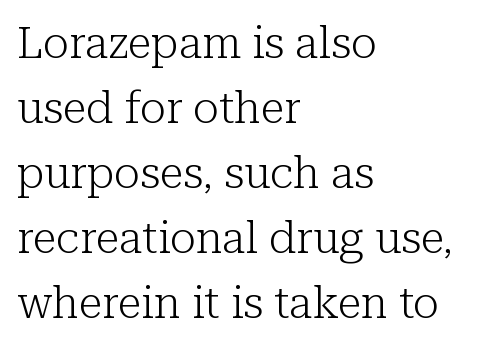
Q: Is the text bold? A: No.
Q: Is the text italic (slanted)? A: No, it is upright.
Q: Is the typeface a serif or a sans-serif typeface? A: Serif.
Q: Is the text underlined? A: No.
Q: How is the paragraph aligned? A: Left-aligned.
Q: Is the spacing between letters normal or unusually wide? A: Normal.
Q: Is the spacing between lines tight, normal or loose? A: Normal.
Q: Width (condensed, normal, or wide)? A: Normal.
Q: Stroke contrast? A: Low.
Q: x-height? A: Medium.
Q: Monospaced? A: No.
